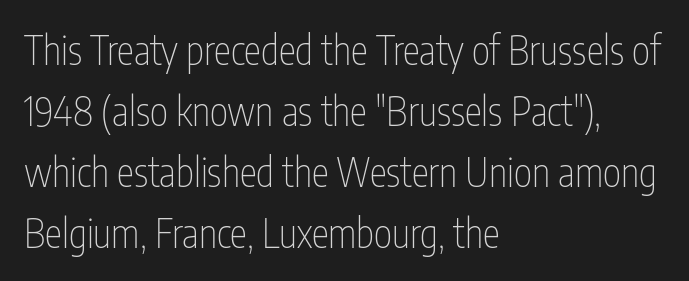
Q: Is the text bold? A: No.
Q: Is the text italic (slanted)? A: No, it is upright.
Q: Is the typeface a serif or a sans-serif typeface? A: Sans-serif.
Q: Is the text underlined? A: No.
Q: How is the paragraph aligned? A: Left-aligned.
Q: Is the spacing between letters normal or unusually wide? A: Normal.
Q: Is the spacing between lines tight, normal or loose? A: Normal.
Q: Width (condensed, normal, or wide)? A: Condensed.
Q: Stroke contrast? A: Low.
Q: x-height? A: Medium.
Q: Monospaced? A: No.
